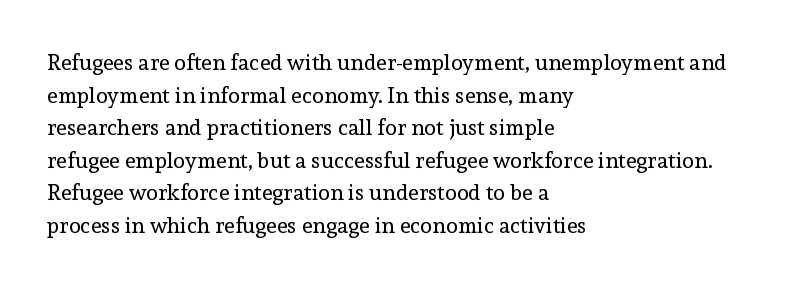
The image shows 22 px text type, upright; set left-aligned, normal line spacing (1.48x), normal letter spacing, not underlined.
